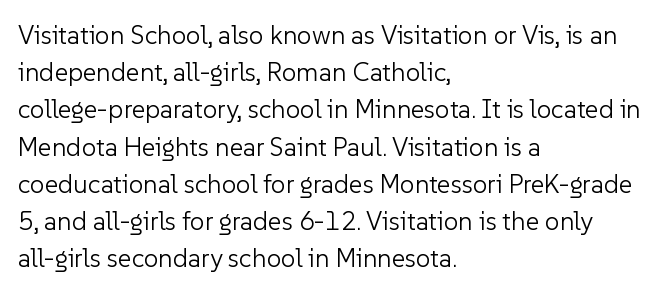
The image shows 26 px text type, upright; set left-aligned, normal line spacing (1.43x), normal letter spacing, not underlined.
